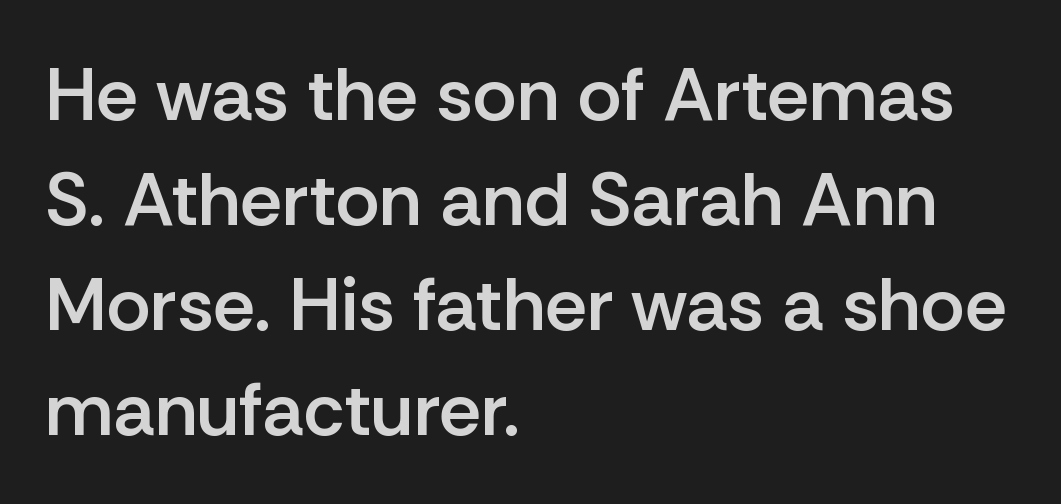
This rendering uses left alignment, leaving the right contour irregular. Note: no serifs on the glyphs. Slightly chunky letters — semibold, I'd say, not full bold. Is there any slant? The stems are plumb. The leading is moderate, giving the passage an even texture.
